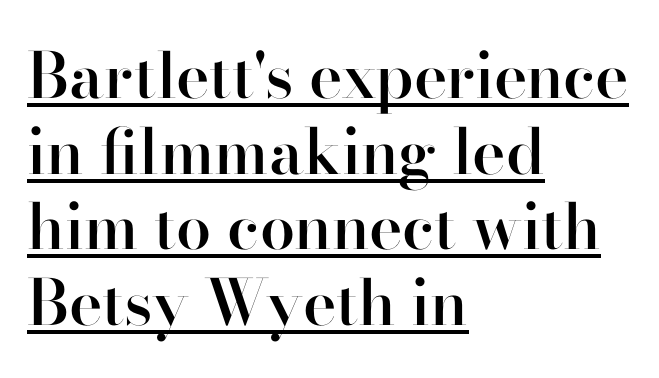
{"serif": "yes", "italic": "no", "bold": "semi", "weight": "semibold", "width": "normal", "stroke_contrast": "high", "x_height": "small", "monospaced": "no", "underline": "yes", "align": "left", "line_spacing_ratio": 1.2, "letter_spacing": "normal", "letter_spacing_em": 0.0, "glyph_px": 63}
